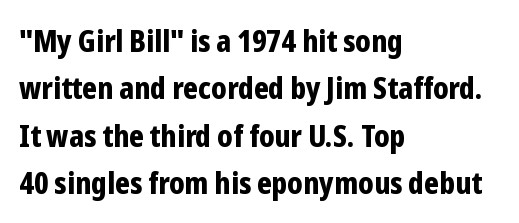
{"serif": "no", "italic": "no", "bold": "yes", "weight": "bold", "width": "condensed", "stroke_contrast": "low", "x_height": "medium", "monospaced": "no", "underline": "no", "align": "left", "line_spacing": "normal", "line_spacing_ratio": 1.58, "letter_spacing": "normal", "letter_spacing_em": 0.0, "glyph_px": 30}
